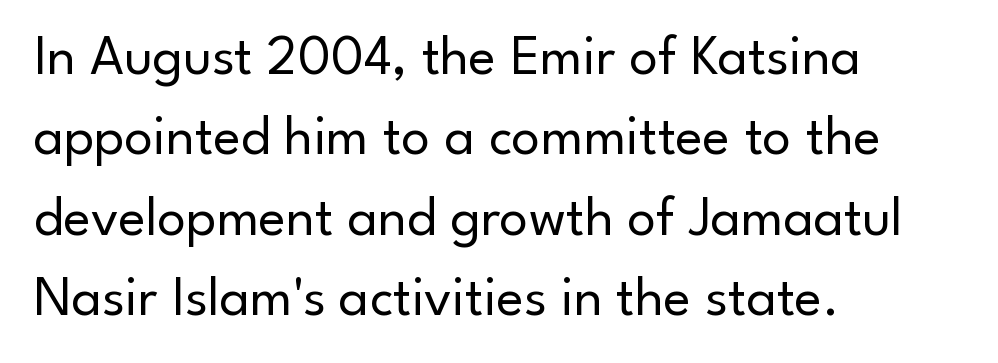
{"serif": "no", "italic": "no", "bold": "no", "weight": "regular", "width": "normal", "stroke_contrast": "low", "x_height": "small", "monospaced": "no", "underline": "no", "align": "left", "line_spacing": "normal", "line_spacing_ratio": 1.41, "letter_spacing": "normal", "letter_spacing_em": 0.0, "glyph_px": 57}
